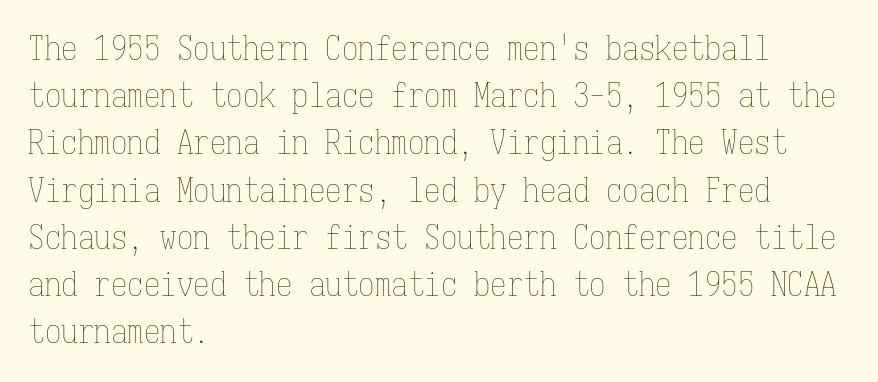
{"italic": "no", "bold": "no", "weight": "thin", "width": "condensed", "stroke_contrast": "low", "x_height": "medium", "monospaced": "yes", "underline": "no", "align": "left", "line_spacing": "normal", "line_spacing_ratio": 1.43, "letter_spacing": "normal", "letter_spacing_em": 0.0, "glyph_px": 33}
